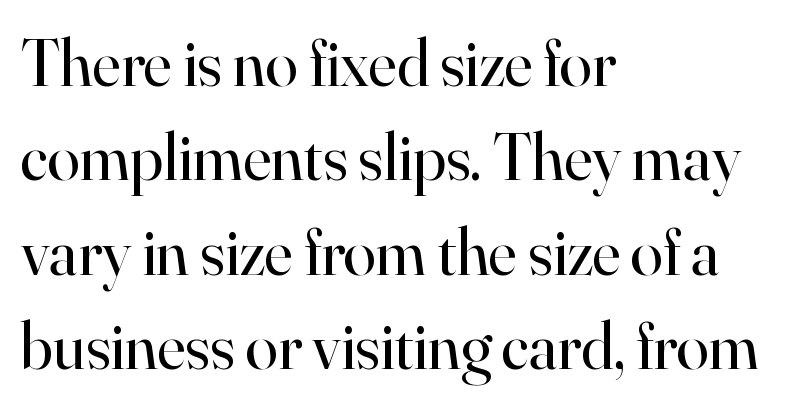
The image shows 66 px regular-weight serif type, upright; set left-aligned, normal line spacing (1.43x), normal letter spacing, not underlined; high stroke contrast and a small x-height.
